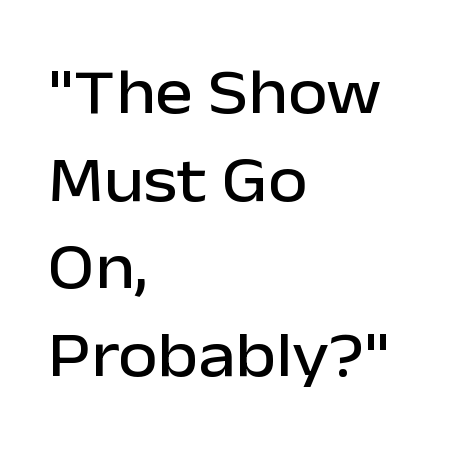
When letters stand straight like this, we call the style roman or upright. These lines are rendered in a variable-pitch font. Nobody touched the tracking dial on this one. Line starts are locked; line ends wander. Regarding leading, the lines here are spaced in the standard way.
